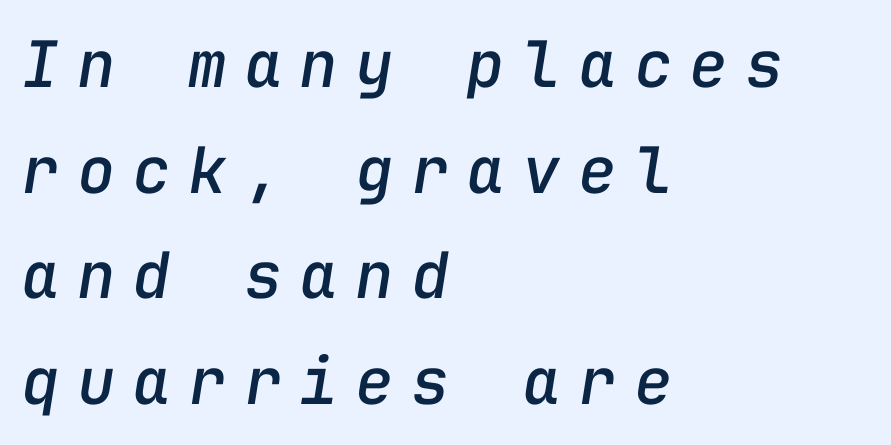
{"italic": "yes", "lean": "right", "slant_degrees": 9, "width": "normal", "stroke_contrast": "low", "x_height": "medium", "monospaced": "yes", "underline": "no", "align": "left", "line_spacing": "normal", "line_spacing_ratio": 1.65, "letter_spacing": "wide", "letter_spacing_em": 0.27, "glyph_px": 64}
